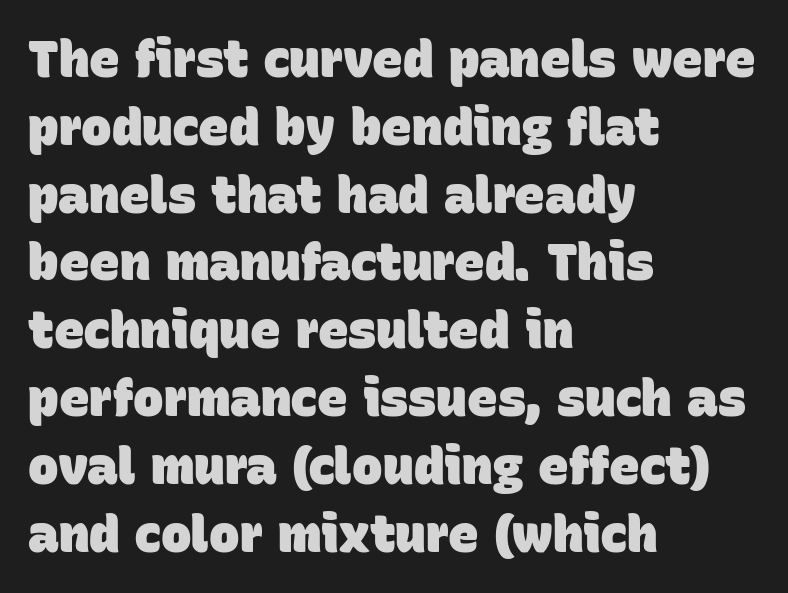
Students, observe: this is what conventionally led text looks like. Here the designer chose a conventional face with non-uniform glyph widths. Type without underlining. In terms of letterform style, serifs are entirely absent.
